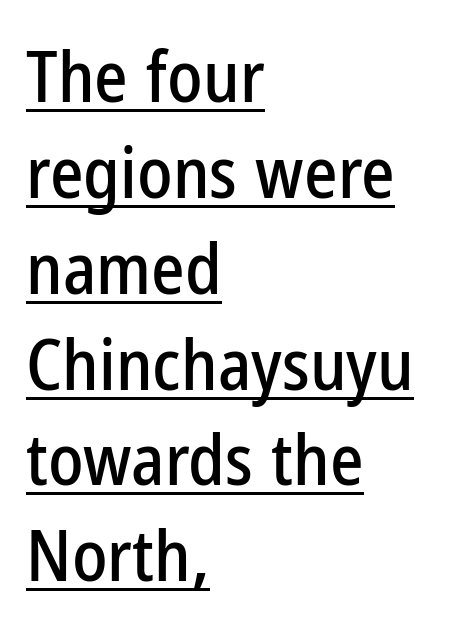
Q: Is the text italic (slanted)? A: No, it is upright.
Q: Is the typeface a serif or a sans-serif typeface? A: Sans-serif.
Q: Is the text underlined? A: Yes.
Q: How is the paragraph aligned? A: Left-aligned.
Q: Is the spacing between letters normal or unusually wide? A: Normal.
Q: Is the spacing between lines tight, normal or loose? A: Normal.
Q: Width (condensed, normal, or wide)? A: Condensed.
Q: Stroke contrast? A: Low.
Q: x-height? A: Medium.
Q: Monospaced? A: No.
